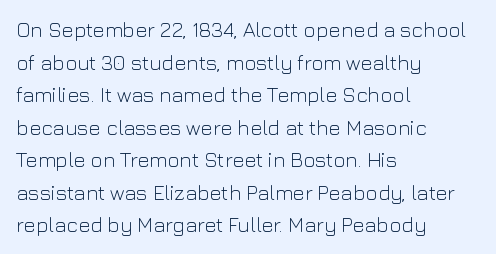
The image shows 21 px text type, upright; set left-aligned, normal line spacing (1.55x), normal letter spacing, not underlined.
